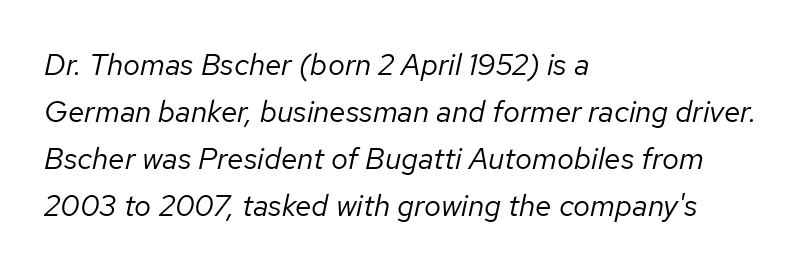
The passage shown is typed in a proportional face where columns would drift. Tracking value appears to be zero — textbook default spacing. Every row of glyphs begins at an identical x-position on the left. Bare-footed words on every line. Compared with a typical body face, this is equally light or lighter still.
